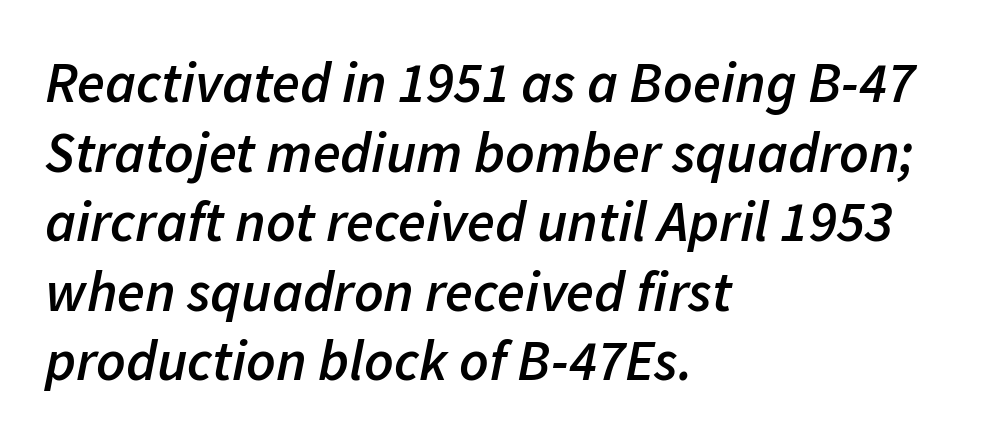
The image shows 57 px semibold type, italic (leaning right); set left-aligned, line spacing 1.22x, normal letter spacing, not underlined; low stroke contrast and a medium x-height.
